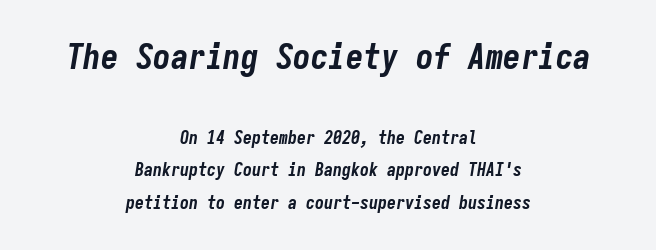
The image shows 35 px bold, condensed type, italic (leaning right), monospaced; set centered, line spacing 1.8x, normal letter spacing, not underlined; the first (top) block is 1.94x larger; low stroke contrast and a medium x-height.
